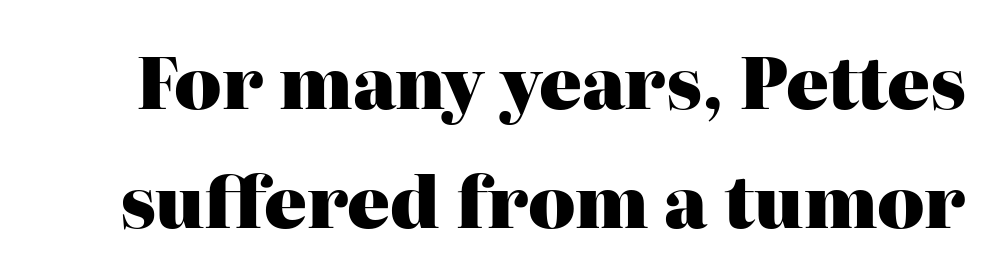
The image shows 71 px heavy serif type, upright; set normal line spacing (1.68x), normal letter spacing, not underlined; high stroke contrast and a medium x-height.
